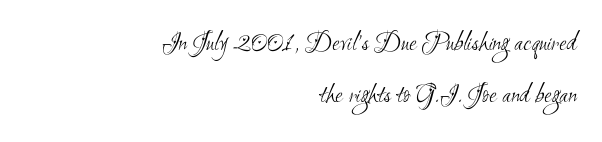
{"bold": "no", "underline": "no", "align": "right", "line_spacing": "loose", "line_spacing_ratio": 1.93, "letter_spacing": "normal", "letter_spacing_em": 0.0, "glyph_px": 27}
